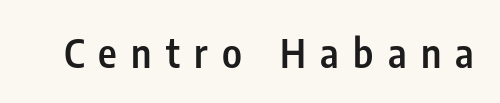
{"serif": "no", "italic": "no", "bold": "semi", "weight": "semibold", "width": "condensed", "stroke_contrast": "low", "x_height": "medium", "monospaced": "no", "underline": "no", "letter_spacing": "wide", "letter_spacing_em": 0.36, "glyph_px": 40}
